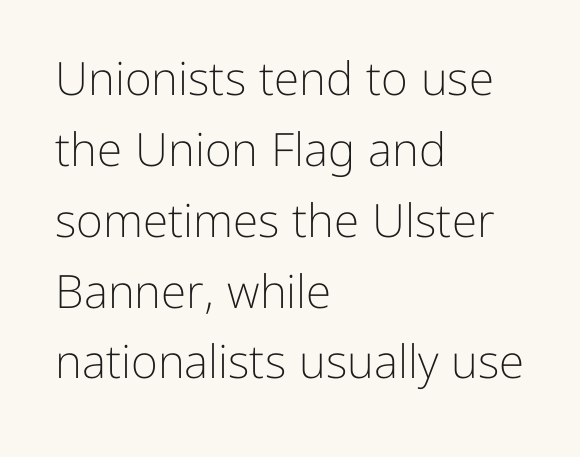
The lettering stays uniformly vertical, giving the passage a roman look. Inter-character spacing is left at the font's built-in metrics. Notice how descenders clear the ascenders below comfortably — that's standard leading. Is this a fixed-width face? No — the glyphs have proportional, varying widths.
